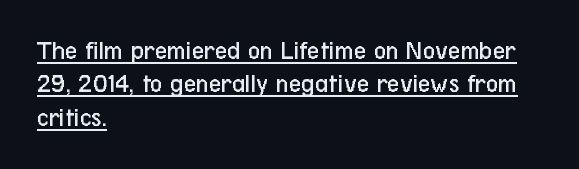
The image shows 27 px text type, upright; set left-aligned, line spacing 1.24x, normal letter spacing, underlined.
